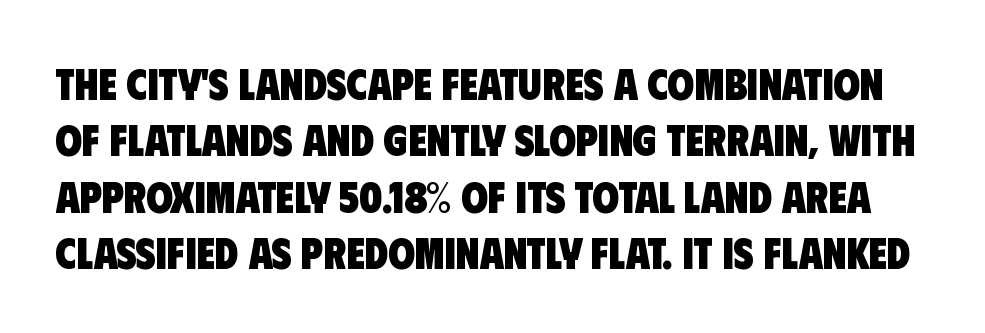
The image shows 43 px heavy, condensed sans-serif type; set normal line spacing (1.31x), normal letter spacing, not underlined; low stroke contrast and a large x-height.
